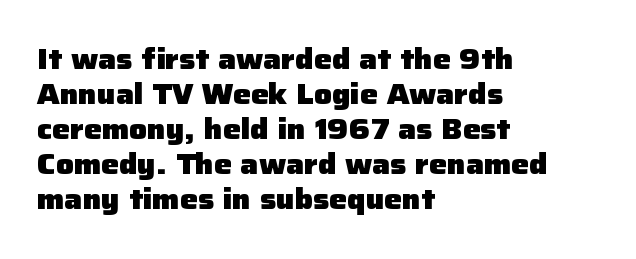
The strip under each line holds only bare page. These lines are rendered in a variable-pitch font. The gaps between neighbouring characters are ordinary and unremarkable. Notice how thick the strokes are: this is what a full bold looks like.
